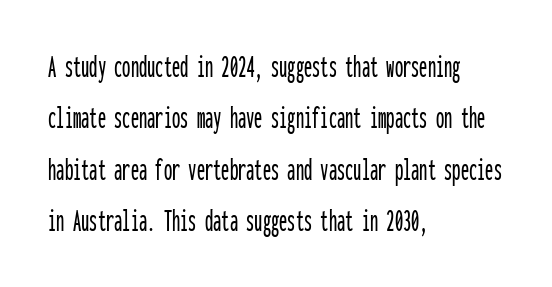
The image shows 33 px condensed sans-serif type, upright, monospaced; set left-aligned, normal line spacing (1.56x), normal letter spacing, not underlined; low stroke contrast and a medium x-height.
